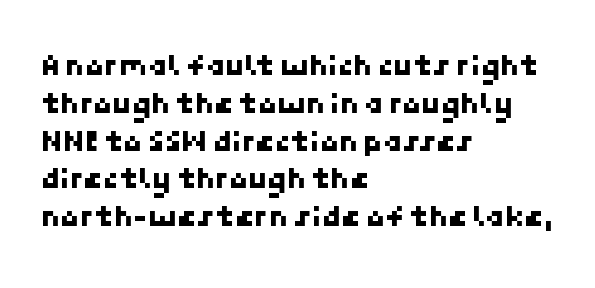
The image shows 31 px sans-serif type; set left-aligned, line spacing 1.22x, normal letter spacing, not underlined; low stroke contrast and a medium x-height.
